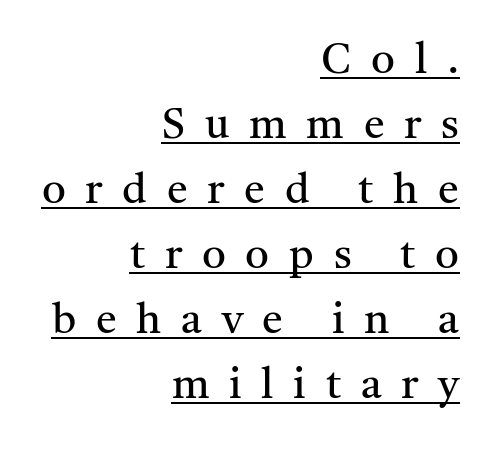
{"serif": "yes", "italic": "no", "bold": "no", "weight": "regular", "width": "normal", "stroke_contrast": "medium", "x_height": "medium", "monospaced": "no", "underline": "yes", "align": "right", "line_spacing": "normal", "line_spacing_ratio": 1.55, "letter_spacing": "wide", "letter_spacing_em": 0.47, "glyph_px": 42}
